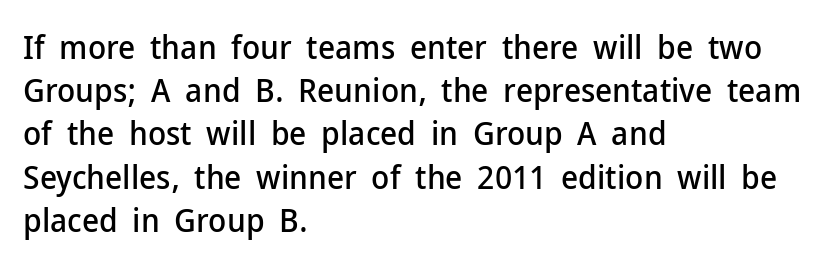
{"serif": "no", "italic": "no", "width": "normal", "stroke_contrast": "low", "x_height": "medium", "monospaced": "no", "underline": "no", "align": "left", "line_spacing": "normal", "line_spacing_ratio": 1.31, "letter_spacing": "normal", "letter_spacing_em": 0.0, "glyph_px": 33}
